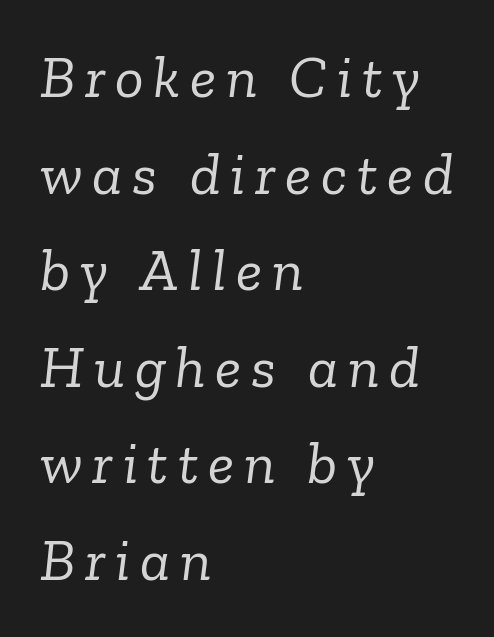
Q: Is the text bold? A: No.
Q: Is the text italic (slanted)? A: Yes, it leans right by about 6 degrees.
Q: Is the typeface a serif or a sans-serif typeface? A: Serif.
Q: Is the text underlined? A: No.
Q: How is the paragraph aligned? A: Left-aligned.
Q: Is the spacing between lines tight, normal or loose? A: Normal.
Q: Width (condensed, normal, or wide)? A: Normal.
Q: Stroke contrast? A: Low.
Q: x-height? A: Medium.
Q: Monospaced? A: No.
